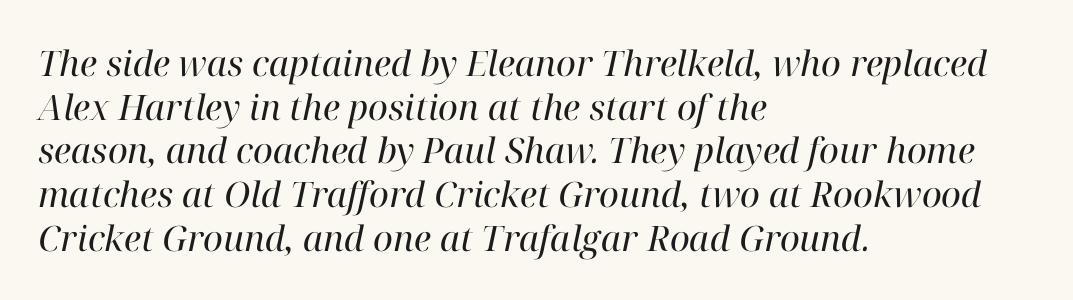
Q: Is the text bold? A: No.
Q: Is the text italic (slanted)? A: Yes, it leans right by about 12 degrees.
Q: Is the typeface a serif or a sans-serif typeface? A: Serif.
Q: Is the text underlined? A: No.
Q: How is the paragraph aligned? A: Left-aligned.
Q: Is the spacing between letters normal or unusually wide? A: Normal.
Q: Is the spacing between lines tight, normal or loose? A: Normal.
Q: Width (condensed, normal, or wide)? A: Normal.
Q: Stroke contrast? A: High.
Q: x-height? A: Medium.
Q: Monospaced? A: No.
